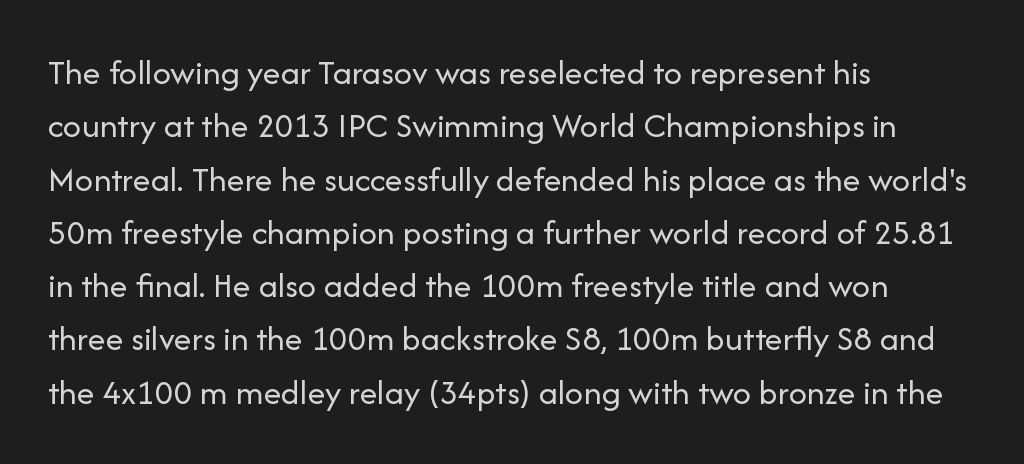
The image shows 36 px regular-weight sans-serif type, upright; set left-aligned, normal line spacing (1.48x), normal letter spacing, not underlined; low stroke contrast and a medium x-height.
